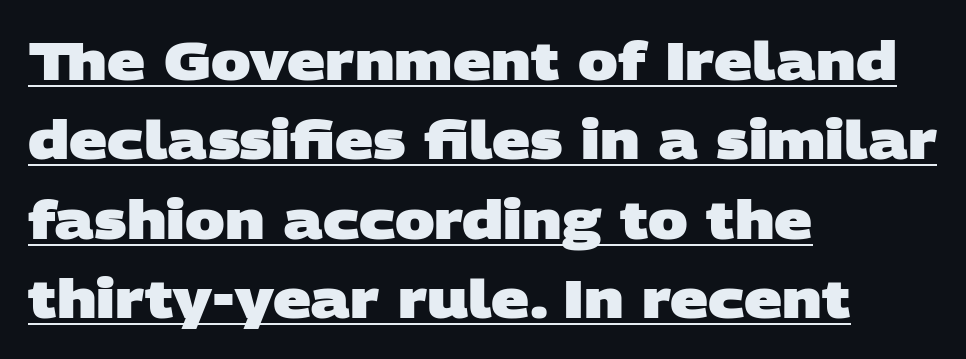
{"serif": "no", "bold": "yes", "weight": "heavy", "width": "wide", "stroke_contrast": "low", "x_height": "large", "monospaced": "no", "underline": "yes", "align": "left", "line_spacing": "normal", "line_spacing_ratio": 1.5, "letter_spacing": "normal", "letter_spacing_em": 0.0, "glyph_px": 53}
